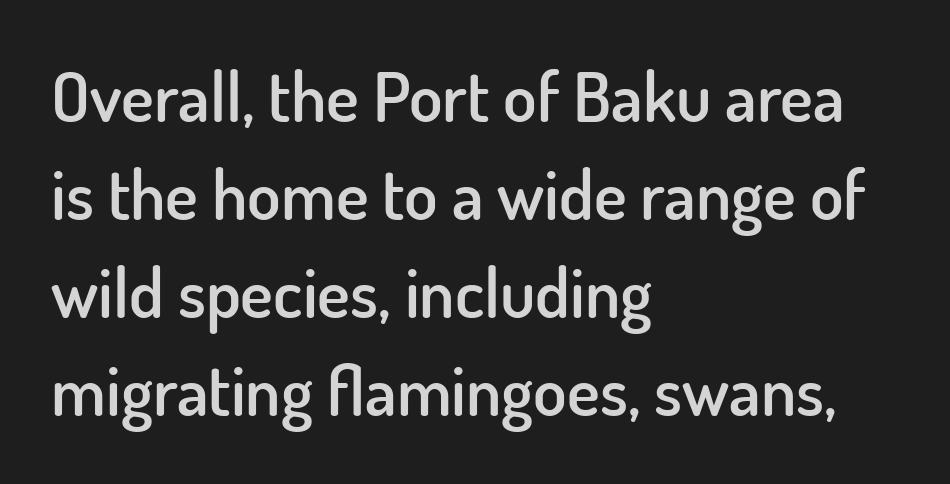
The image shows 69 px semibold sans-serif type, upright; set left-aligned, normal line spacing (1.42x), normal letter spacing, not underlined; low stroke contrast and a small x-height.
